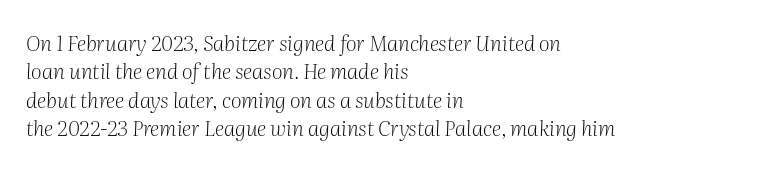
One-word summary of the alignment: left. The specimen reads as italic at a glance. The space beneath each line is pristine and unruled. Nobody touched the tracking dial on this one.
